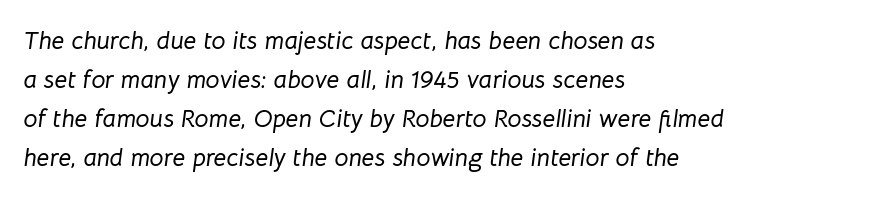
Q: Is the text italic (slanted)? A: Yes, it leans right by about 8 degrees.
Q: Is the text underlined? A: No.
Q: How is the paragraph aligned? A: Left-aligned.
Q: Is the spacing between letters normal or unusually wide? A: Normal.
Q: Is the spacing between lines tight, normal or loose? A: Normal.
